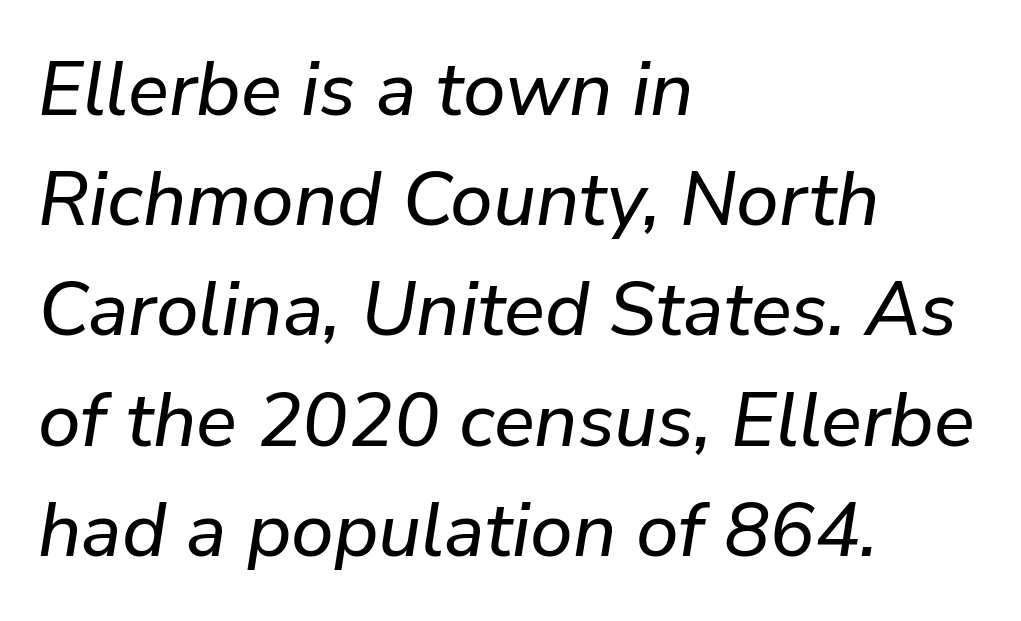
Q: Is the text italic (slanted)? A: Yes, it leans right by about 9 degrees.
Q: Is the text underlined? A: No.
Q: How is the paragraph aligned? A: Left-aligned.
Q: Is the spacing between letters normal or unusually wide? A: Normal.
Q: Is the spacing between lines tight, normal or loose? A: Normal.
Q: Width (condensed, normal, or wide)? A: Normal.
Q: Stroke contrast? A: Low.
Q: x-height? A: Medium.
Q: Monospaced? A: No.
